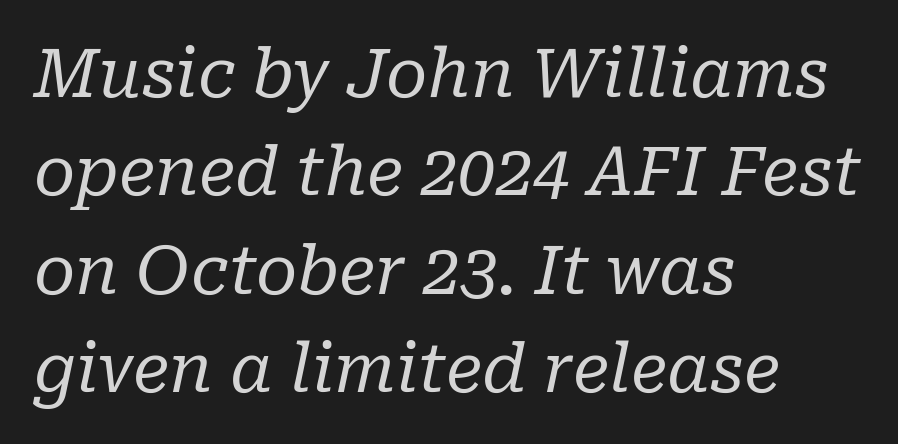
A typesetter would label this face a serif. Proportional: the letters do not fall into vertical columns. The string is rendered with underlining switched off. Interline gaps are of average width in this sample.
